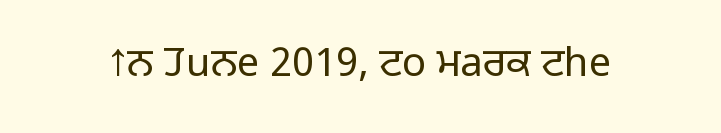
Q: Is the text bold? A: No.
Q: Is the text italic (slanted)? A: No, it is upright.
Q: Is the typeface a serif or a sans-serif typeface? A: Sans-serif.
Q: Is the text underlined? A: No.
Q: Is the spacing between letters normal or unusually wide? A: Normal.
Q: Width (condensed, normal, or wide)? A: Normal.
Q: Stroke contrast? A: Low.
Q: x-height? A: Medium.
Q: Monospaced? A: No.
